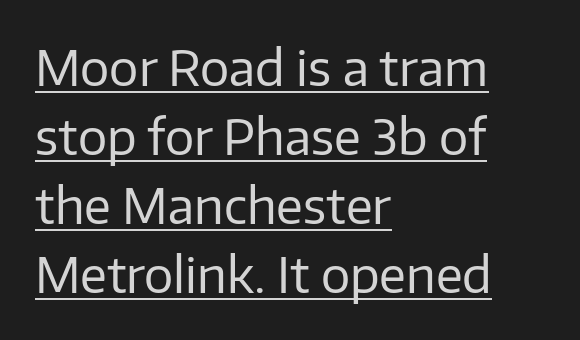
The image shows 49 px regular-weight sans-serif type, upright; set left-aligned, normal line spacing (1.41x), normal letter spacing, underlined; low stroke contrast and a medium x-height.
